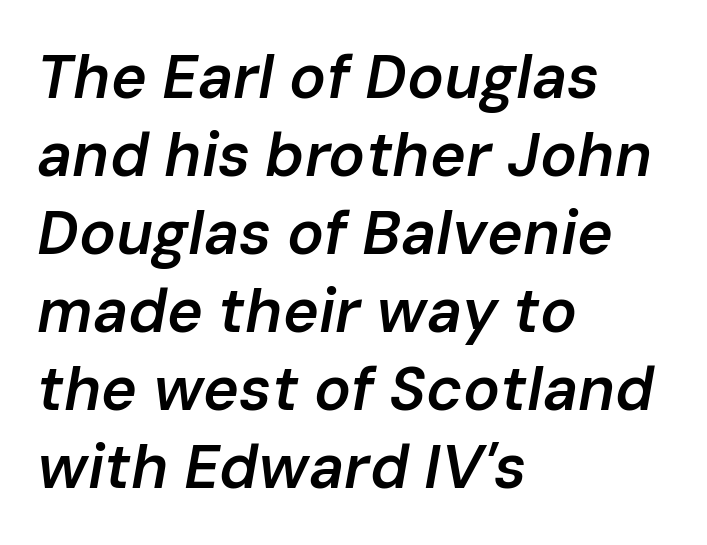
{"italic": "yes", "lean": "right", "slant_degrees": 10, "bold": "semi", "weight": "semibold", "width": "normal", "stroke_contrast": "low", "x_height": "medium", "monospaced": "no", "underline": "no", "align": "left", "line_spacing": "normal", "line_spacing_ratio": 1.28, "letter_spacing": "normal", "letter_spacing_em": 0.0, "glyph_px": 61}
